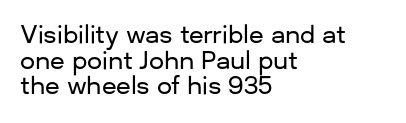
Descenders hang freely into open space. The lines are quadded left. Compared with typical body copy, the letter spacing here is the same. The lettering stays uniformly vertical, giving the passage a roman look. Horizontal bands of white between lines are thin slivers.
